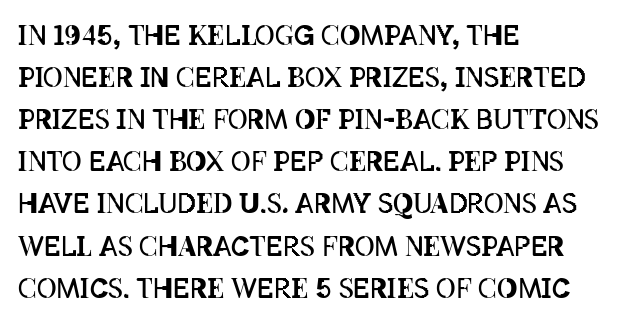
{"italic": "no", "bold": "no", "underline": "no", "align": "left", "line_spacing": "normal", "line_spacing_ratio": 1.56, "letter_spacing": "normal", "letter_spacing_em": 0.0, "glyph_px": 27}
